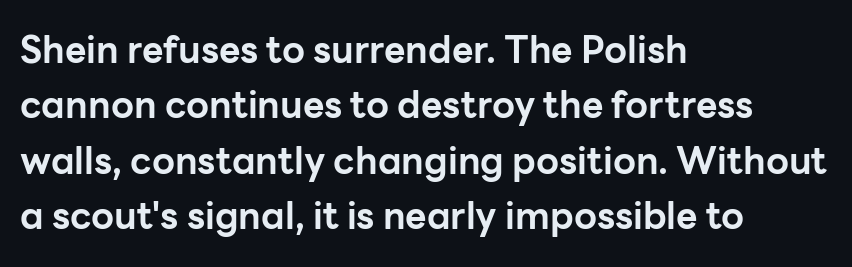
Q: Is the text bold? A: Yes.
Q: Is the text italic (slanted)? A: No, it is upright.
Q: Is the typeface a serif or a sans-serif typeface? A: Sans-serif.
Q: Is the text underlined? A: No.
Q: How is the paragraph aligned? A: Left-aligned.
Q: Is the spacing between letters normal or unusually wide? A: Normal.
Q: Is the spacing between lines tight, normal or loose? A: Normal.
Q: Width (condensed, normal, or wide)? A: Normal.
Q: Stroke contrast? A: Low.
Q: x-height? A: Medium.
Q: Monospaced? A: No.
